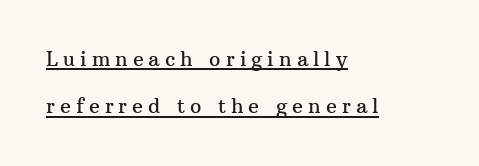
Caption: lettering with a line underneath. The ragged edge is on the right, which tells us the setting is flush left. The leading is generous, giving the passage an open texture. A typesetter would call this heavily tracked-out type. Italic: no, the glyphs are upright roman.
